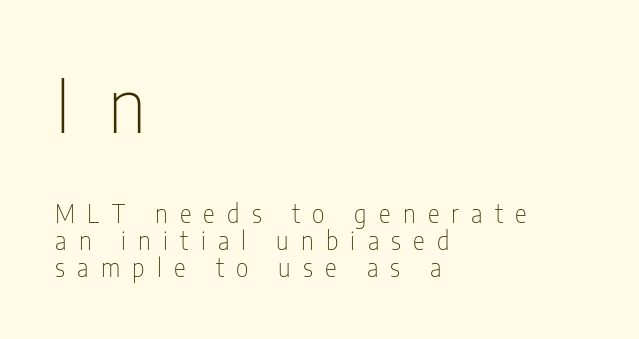
The image shows 75 px thin, condensed sans-serif type, upright; set left-aligned, tight line spacing (1.09x), unusually wide letter spacing (+0.49 em), not underlined; the first (top) block is 3.0x larger; low stroke contrast and a medium x-height.
